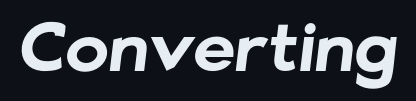
{"serif": "no", "bold": "yes", "weight": "bold", "width": "normal", "stroke_contrast": "low", "x_height": "medium", "monospaced": "no", "underline": "no", "letter_spacing": "normal", "letter_spacing_em": 0.0, "glyph_px": 66}
